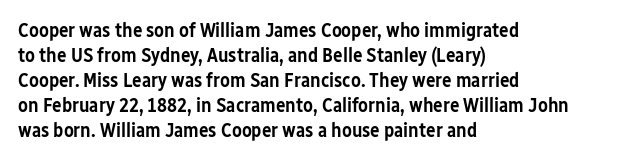
Where is the straight margin? On the left. Each glyph is drawn with semibold strokes, heavier than normal yet not fully bold. The passage shown is not underscored anywhere. Whoever set this chose a conventional vertical rhythm. Upright lettering throughout.
